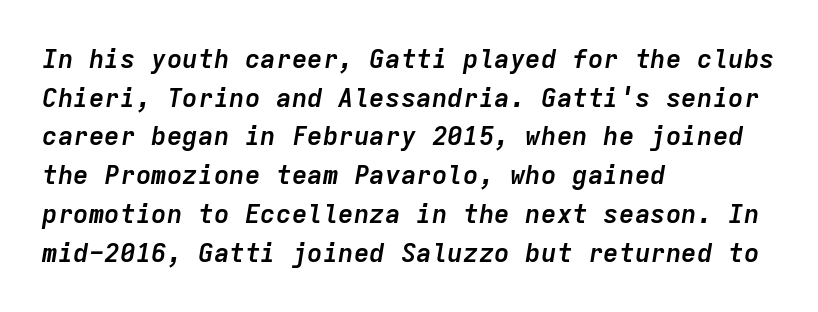
The lines in this sample share a left origin and differ only in where they stop. One glance says typical: line gaps are just what's usual. The words here are not underlined. Is the letter spacing exaggerated? No — it looks like the ordinary default. Characters are canted at an angle relative to the baseline's perpendicular. Strokes here are thick enough to call this a true bold.
